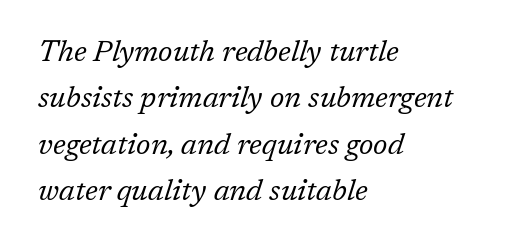
{"serif": "yes", "italic": "yes", "lean": "right", "slant_degrees": 17, "bold": "no", "weight": "regular", "width": "normal", "stroke_contrast": "low", "x_height": "medium", "monospaced": "no", "underline": "no", "align": "left", "line_spacing": "normal", "line_spacing_ratio": 1.55, "letter_spacing": "normal", "letter_spacing_em": 0.0, "glyph_px": 30}
